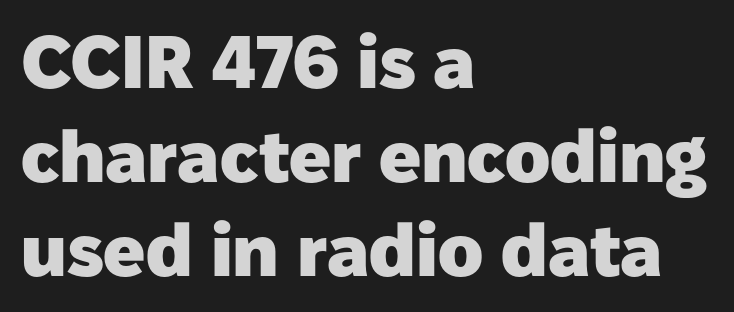
This rendering features lettering with no underline. What's the leading like? Ordinary, nothing unusual. Tracking value appears to be zero — textbook default spacing. The typography opts for an upright posture over an oblique one. The characters display no serif detailing; their extremities are plain.
